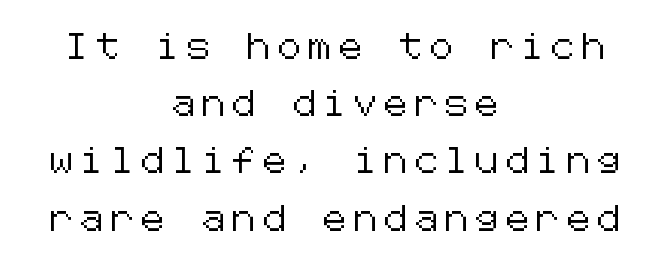
In CSS terms this would be text-align: center. The passage shown has open, widely tracked lettering throughout. The designer dialed line spacing up above the default. In terms of posture, this sample is upright. Has an underline been added? It has not.
